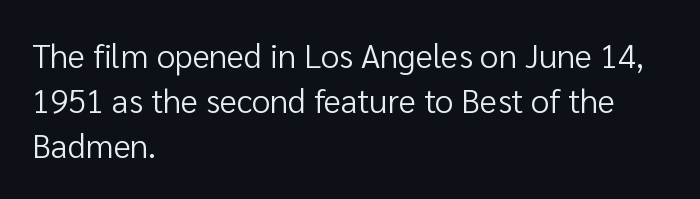
{"serif": "no", "italic": "no", "bold": "no", "weight": "regular", "width": "normal", "stroke_contrast": "low", "x_height": "medium", "monospaced": "no", "underline": "no", "align": "left", "line_spacing": "normal", "line_spacing_ratio": 1.37, "letter_spacing": "normal", "letter_spacing_em": 0.0, "glyph_px": 33}
